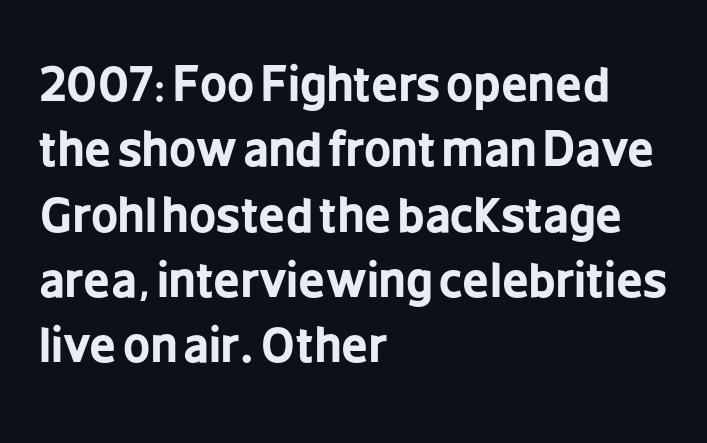
Q: Is the text bold? A: Yes.
Q: Is the text italic (slanted)? A: No, it is upright.
Q: Is the typeface a serif or a sans-serif typeface? A: Sans-serif.
Q: Is the text underlined? A: No.
Q: How is the paragraph aligned? A: Left-aligned.
Q: Is the spacing between letters normal or unusually wide? A: Normal.
Q: Is the spacing between lines tight, normal or loose? A: Normal.
Q: Width (condensed, normal, or wide)? A: Condensed.
Q: Stroke contrast? A: Low.
Q: x-height? A: Medium.
Q: Monospaced? A: No.
